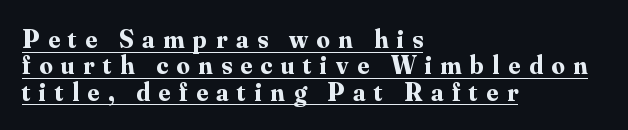
Q: Is the text bold? A: Yes.
Q: Is the text italic (slanted)? A: No, it is upright.
Q: Is the text underlined? A: Yes.
Q: How is the paragraph aligned? A: Left-aligned.
Q: Is the spacing between letters normal or unusually wide? A: Unusually wide.
Q: Is the spacing between lines tight, normal or loose? A: Tight.
